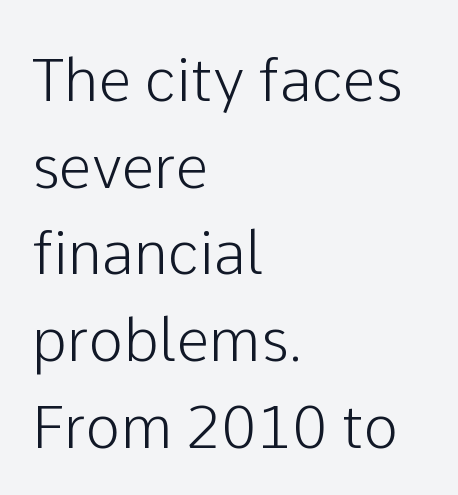
Q: Is the text italic (slanted)? A: No, it is upright.
Q: Is the typeface a serif or a sans-serif typeface? A: Sans-serif.
Q: Is the text underlined? A: No.
Q: How is the paragraph aligned? A: Left-aligned.
Q: Is the spacing between letters normal or unusually wide? A: Normal.
Q: Is the spacing between lines tight, normal or loose? A: Normal.
Q: Width (condensed, normal, or wide)? A: Normal.
Q: Stroke contrast? A: Low.
Q: x-height? A: Medium.
Q: Monospaced? A: No.
